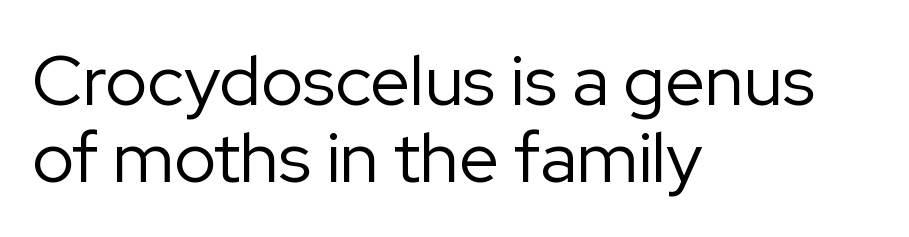
The image shows 71 px regular-weight sans-serif type, upright; set left-aligned, tight line spacing (1.09x), normal letter spacing, not underlined; low stroke contrast and a medium x-height.
